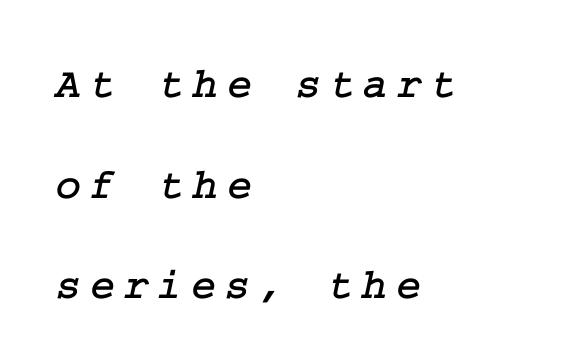
The image shows 43 px serif type; set left-aligned, loose line spacing (2.34x), unusually wide letter spacing (+0.2 em), not underlined; low stroke contrast and a medium x-height.
